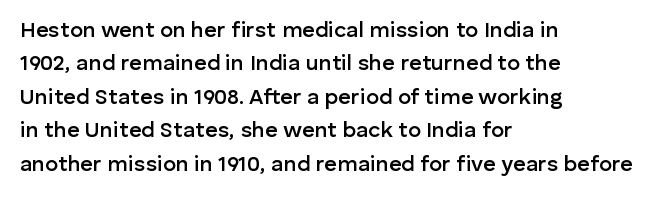
Q: Is the text bold? A: Semi-bold.
Q: Is the text italic (slanted)? A: No, it is upright.
Q: Is the text underlined? A: No.
Q: How is the paragraph aligned? A: Left-aligned.
Q: Is the spacing between letters normal or unusually wide? A: Normal.
Q: Is the spacing between lines tight, normal or loose? A: Normal.
